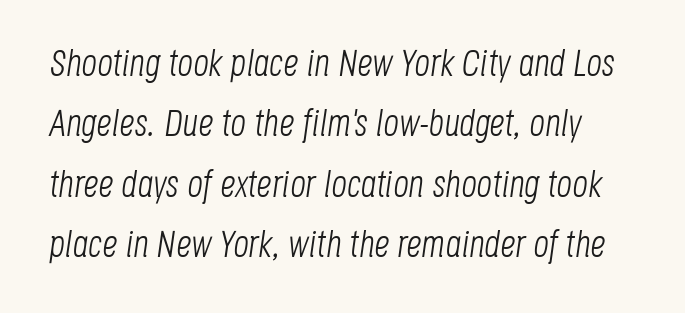
The image shows 38 px light, condensed type, italic (leaning right); set normal line spacing (1.59x), normal letter spacing, not underlined; low stroke contrast and a large x-height.
